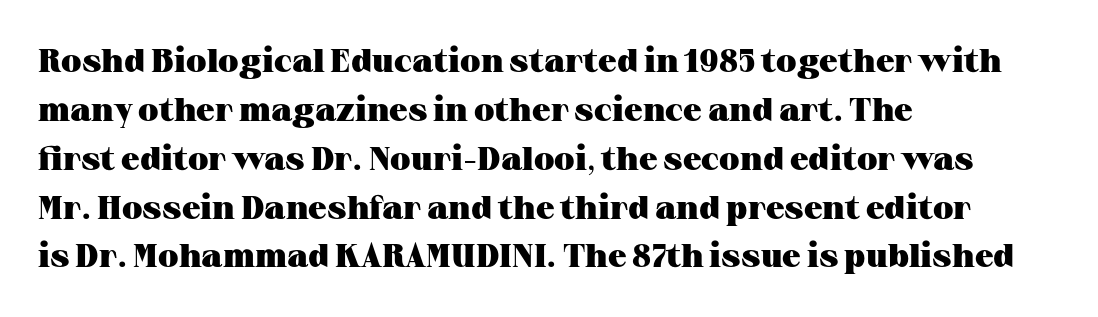
{"serif": "yes", "italic": "no", "bold": "yes", "weight": "heavy", "width": "wide", "stroke_contrast": "medium", "x_height": "medium", "monospaced": "no", "underline": "no", "align": "left", "line_spacing": "normal", "line_spacing_ratio": 1.48, "letter_spacing": "normal", "letter_spacing_em": 0.0, "glyph_px": 33}
